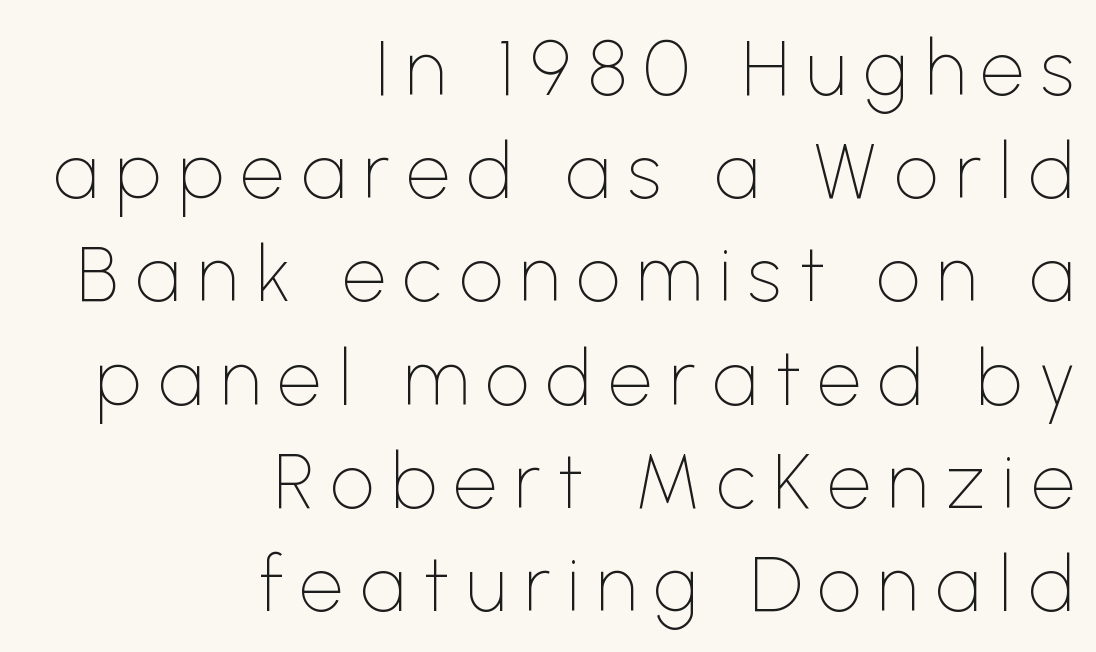
{"serif": "no", "italic": "no", "bold": "no", "weight": "thin", "width": "normal", "stroke_contrast": "low", "x_height": "medium", "monospaced": "no", "underline": "no", "align": "right", "line_spacing": "normal", "line_spacing_ratio": 1.34, "letter_spacing": "wide", "letter_spacing_em": 0.22, "glyph_px": 77}
